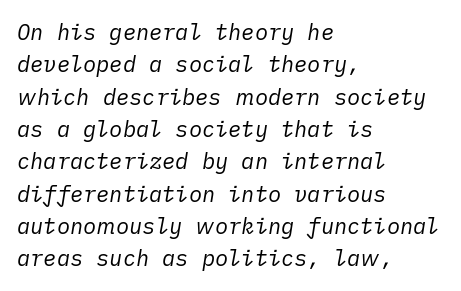
The leading is moderate, giving the passage an even texture. The letters are slanted; this is an italic face. Each line starts at the same left margin while the right side varies. The words here are not underlined. Compared with typical body copy, the letter spacing here is the same. Stems and bowls with no extra thickness — not bold.
